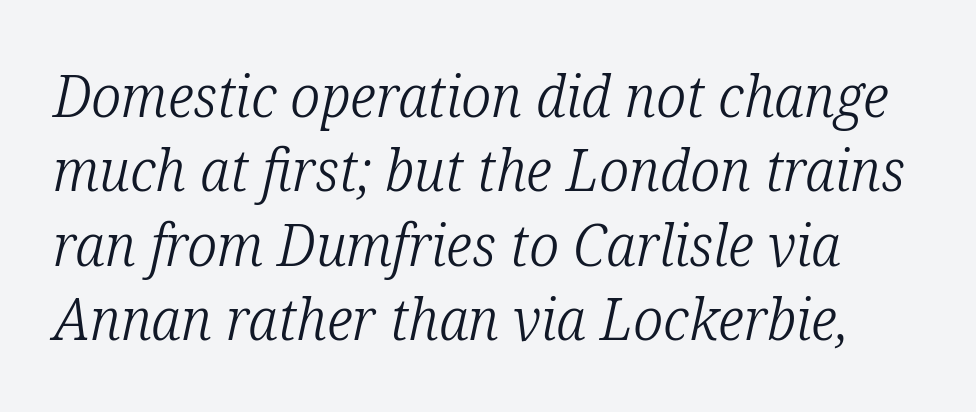
{"serif": "yes", "italic": "yes", "lean": "right", "slant_degrees": 12, "bold": "no", "weight": "light", "width": "condensed", "stroke_contrast": "low", "x_height": "medium", "monospaced": "no", "underline": "no", "line_spacing": "normal", "line_spacing_ratio": 1.26, "letter_spacing": "normal", "letter_spacing_em": 0.0, "glyph_px": 59}
